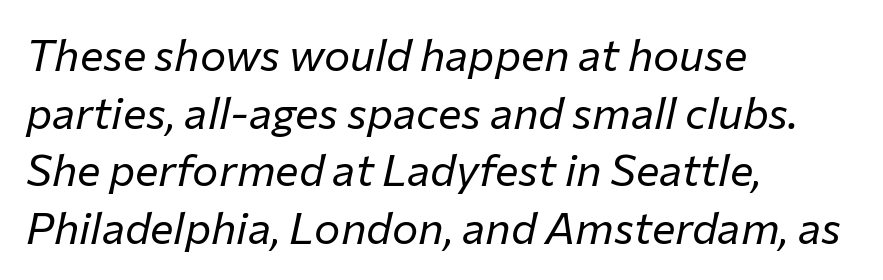
The image shows 44 px regular-weight type, italic (leaning right); set left-aligned, normal line spacing (1.31x), normal letter spacing, not underlined; low stroke contrast and a medium x-height.
